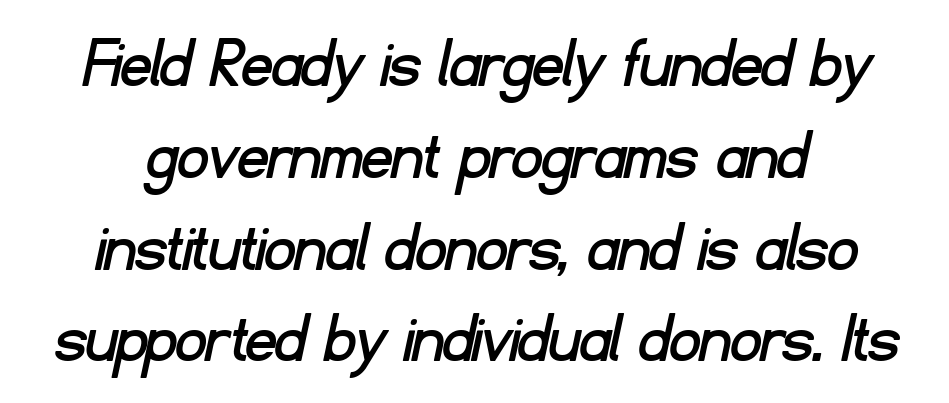
{"serif": "no", "width": "normal", "stroke_contrast": "low", "x_height": "small", "monospaced": "no", "underline": "no", "align": "center", "line_spacing_ratio": 1.24, "letter_spacing": "normal", "letter_spacing_em": 0.0, "glyph_px": 74}
